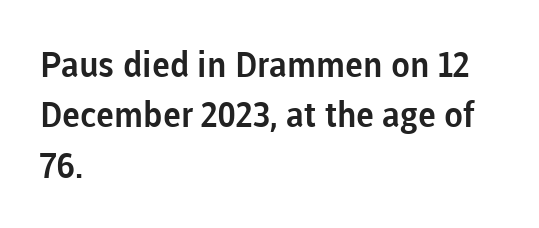
Q: Is the text italic (slanted)? A: No, it is upright.
Q: Is the typeface a serif or a sans-serif typeface? A: Sans-serif.
Q: Is the text underlined? A: No.
Q: How is the paragraph aligned? A: Left-aligned.
Q: Is the spacing between letters normal or unusually wide? A: Normal.
Q: Is the spacing between lines tight, normal or loose? A: Normal.
Q: Width (condensed, normal, or wide)? A: Normal.
Q: Stroke contrast? A: Low.
Q: x-height? A: Medium.
Q: Monospaced? A: No.
